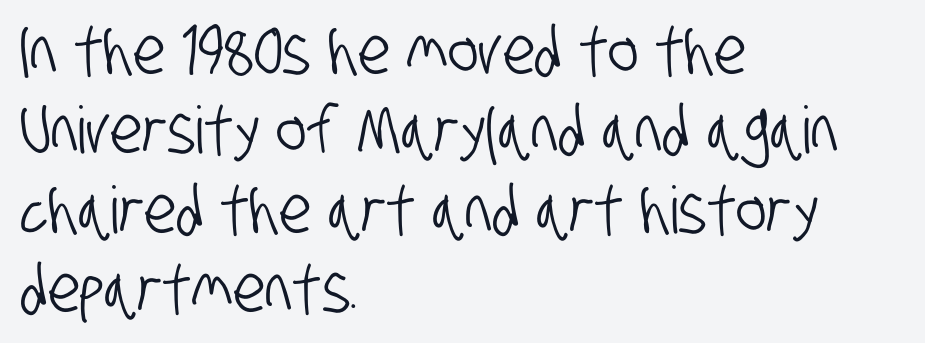
The image shows 65 px condensed sans-serif type; set left-aligned, line spacing 1.22x, normal letter spacing, not underlined; low stroke contrast and a large x-height.
